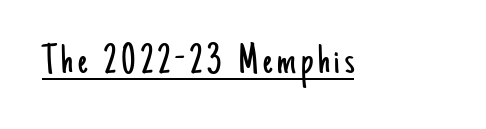
What kind of face is this? One without serifs — a sans. Compared with undecorated copy, this sample adds a rule below the words. The letters advance in unequal steps, a hallmark of proportional type. Stems and bowls with no extra thickness — not bold. Ordinary non-slanted type is in use.
